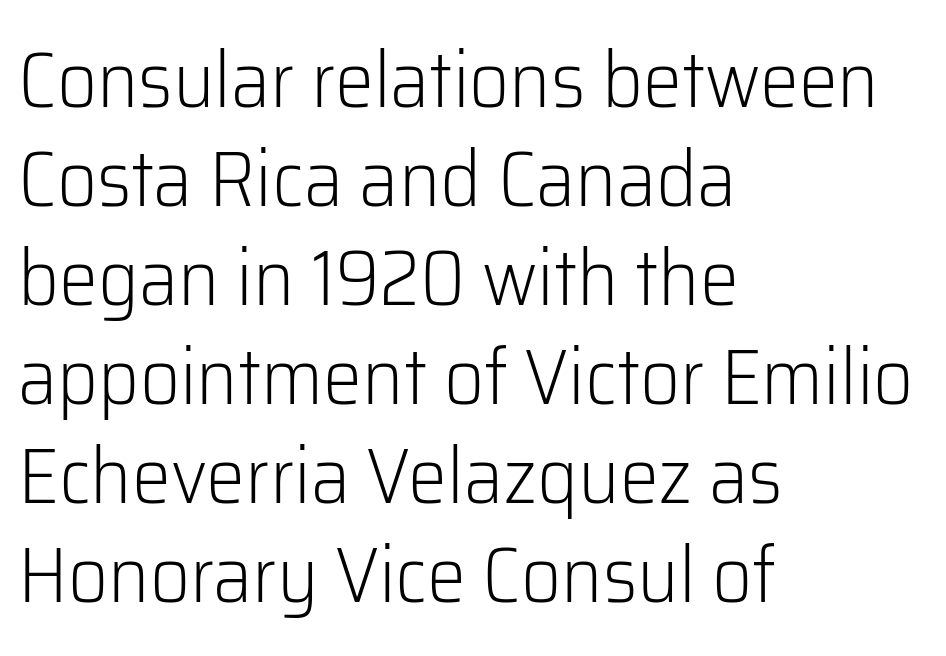
Q: Is the text bold? A: No.
Q: Is the text italic (slanted)? A: No, it is upright.
Q: Is the typeface a serif or a sans-serif typeface? A: Sans-serif.
Q: Is the text underlined? A: No.
Q: How is the paragraph aligned? A: Left-aligned.
Q: Is the spacing between letters normal or unusually wide? A: Normal.
Q: Is the spacing between lines tight, normal or loose? A: Normal.
Q: Width (condensed, normal, or wide)? A: Normal.
Q: Stroke contrast? A: Low.
Q: x-height? A: Medium.
Q: Monospaced? A: No.
